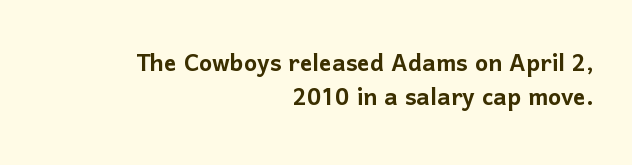
{"serif": "no", "italic": "no", "width": "normal", "stroke_contrast": "low", "x_height": "medium", "monospaced": "no", "underline": "no", "align": "right", "line_spacing": "tight", "line_spacing_ratio": 1.11, "letter_spacing": "normal", "letter_spacing_em": 0.0, "glyph_px": 31}
